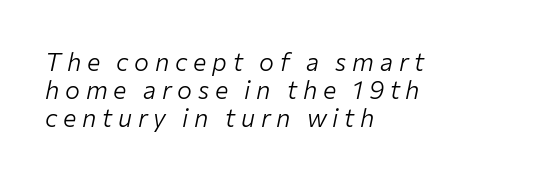
{"italic": "yes", "lean": "right", "slant_degrees": 12, "bold": "no", "underline": "no", "align": "left", "line_spacing": "tight", "line_spacing_ratio": 1.13, "letter_spacing": "wide", "letter_spacing_em": 0.23, "glyph_px": 25}
